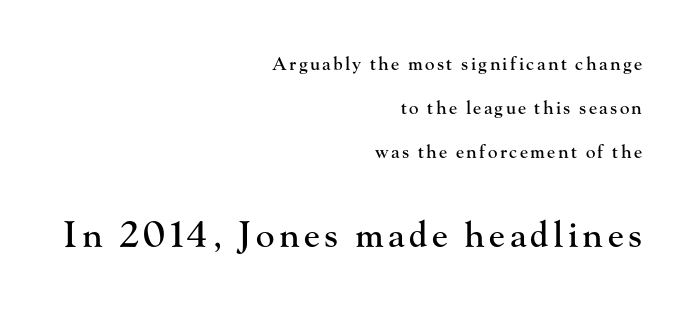
{"serif": "yes", "italic": "no", "width": "normal", "stroke_contrast": "high", "x_height": "small", "monospaced": "no", "underline": "no", "align": "right", "line_spacing": "loose", "line_spacing_ratio": 2.44, "larger_block": "second", "size_ratio": 1.94, "glyph_px": 35}
